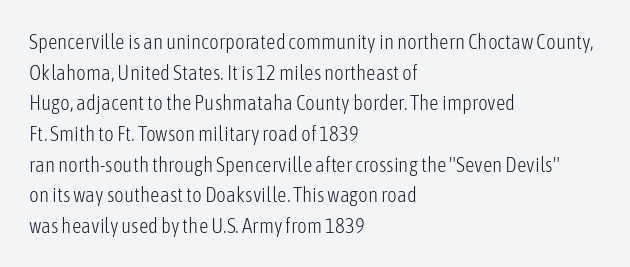
The image shows 21 px text type, upright; set left-aligned, normal line spacing (1.46x), normal letter spacing, not underlined.
